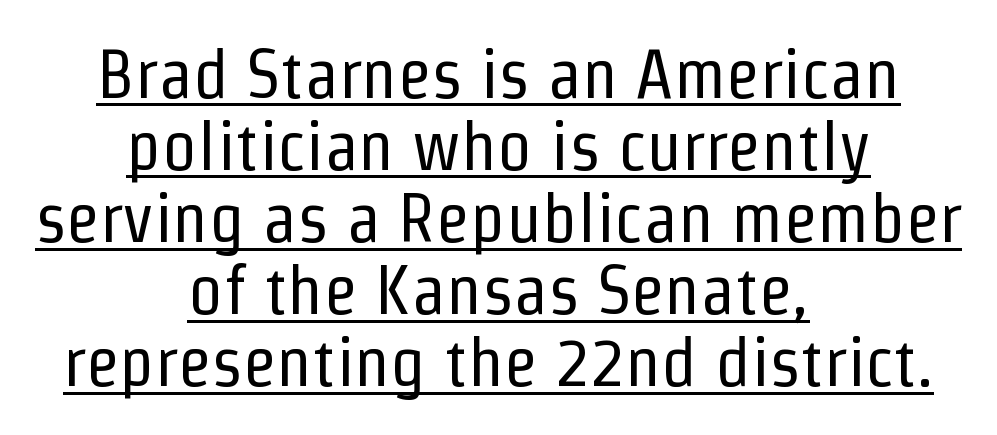
These lines stack symmetrically, like a column narrowing and widening about its center. Ordinary non-slanted type is in use. This is underlined copy, the kind a proofreader might mark for attention. Regarding serifs, this sample does without them. Here the designer chose a conventional face with non-uniform glyph widths.
